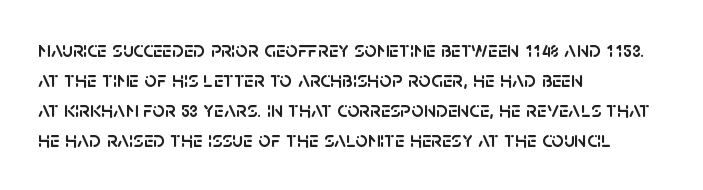
The image shows 22 px text type, upright; set left-aligned, normal line spacing (1.37x), normal letter spacing, not underlined.
